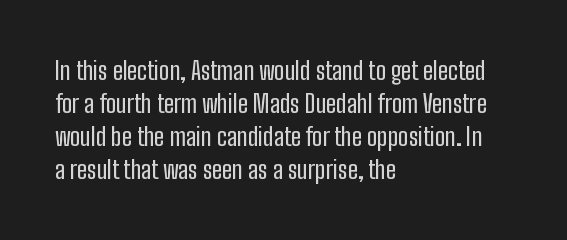
The image shows 25 px text type, upright; set left-aligned, normal line spacing (1.32x), normal letter spacing, not underlined.
